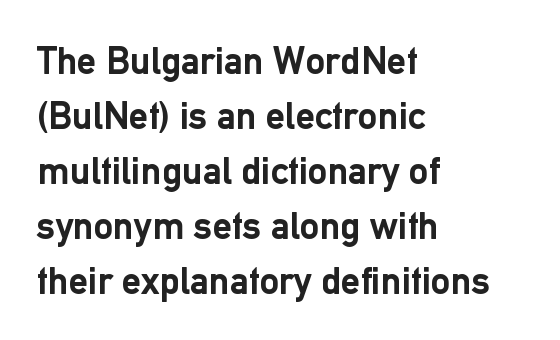
Q: Is the text bold? A: Yes.
Q: Is the text italic (slanted)? A: No, it is upright.
Q: Is the typeface a serif or a sans-serif typeface? A: Sans-serif.
Q: Is the text underlined? A: No.
Q: How is the paragraph aligned? A: Left-aligned.
Q: Is the spacing between letters normal or unusually wide? A: Normal.
Q: Is the spacing between lines tight, normal or loose? A: Normal.
Q: Width (condensed, normal, or wide)? A: Normal.
Q: Stroke contrast? A: Low.
Q: x-height? A: Medium.
Q: Monospaced? A: No.
